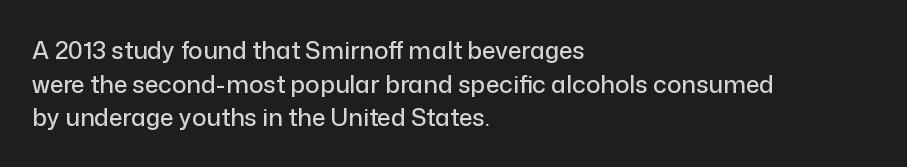
{"italic": "no", "underline": "no", "align": "left", "line_spacing": "normal", "line_spacing_ratio": 1.4, "letter_spacing": "normal", "letter_spacing_em": 0.0, "glyph_px": 24}
